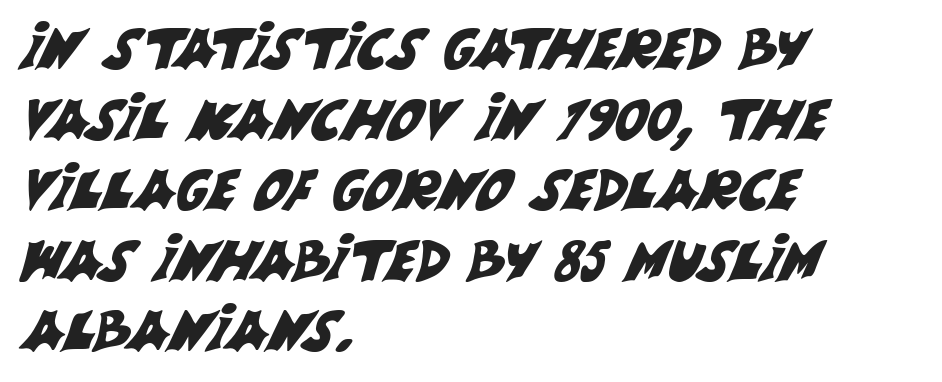
{"serif": "no", "width": "normal", "stroke_contrast": "medium", "x_height": "large", "monospaced": "no", "underline": "no", "align": "left", "line_spacing": "normal", "line_spacing_ratio": 1.26, "letter_spacing": "normal", "letter_spacing_em": 0.0, "glyph_px": 56}
